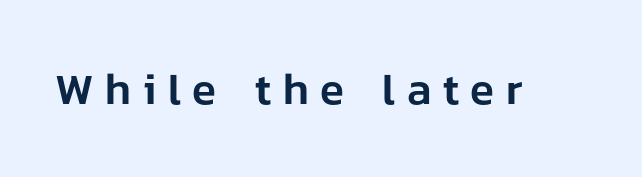
Proportional: the letters do not fall into vertical columns. Every stem runs plumb, perpendicular to the baseline. Someone cranked the tracking dial way up on this one. Check the space under the baseline: it is left empty. To sum up the face: it is a sans, with no serifs.
